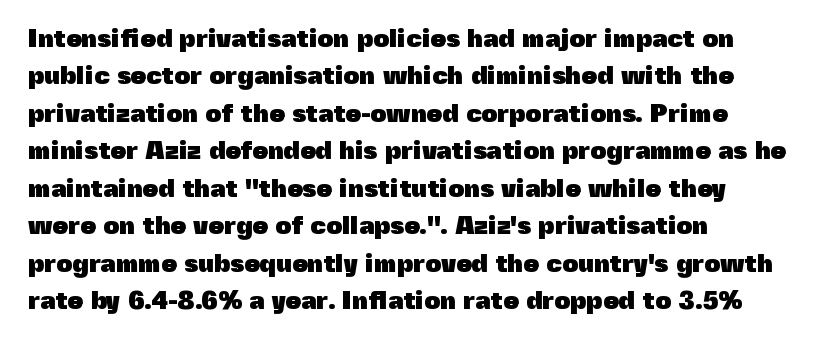
{"italic": "no", "bold": "yes", "underline": "no", "align": "left", "line_spacing": "normal", "line_spacing_ratio": 1.5, "letter_spacing": "normal", "letter_spacing_em": 0.0, "glyph_px": 25}
